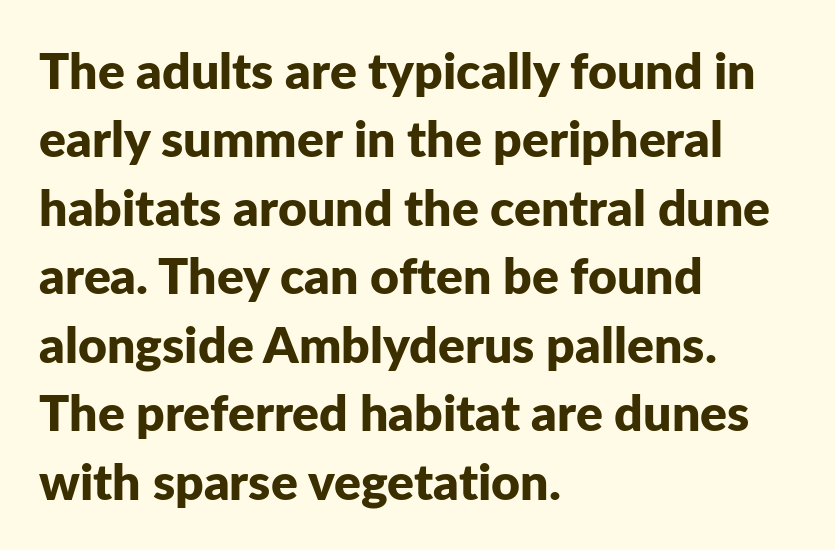
Q: Is the text bold? A: Yes.
Q: Is the text italic (slanted)? A: No, it is upright.
Q: Is the typeface a serif or a sans-serif typeface? A: Sans-serif.
Q: Is the text underlined? A: No.
Q: How is the paragraph aligned? A: Left-aligned.
Q: Is the spacing between letters normal or unusually wide? A: Normal.
Q: Is the spacing between lines tight, normal or loose? A: Normal.
Q: Width (condensed, normal, or wide)? A: Normal.
Q: Stroke contrast? A: Low.
Q: x-height? A: Medium.
Q: Monospaced? A: No.
